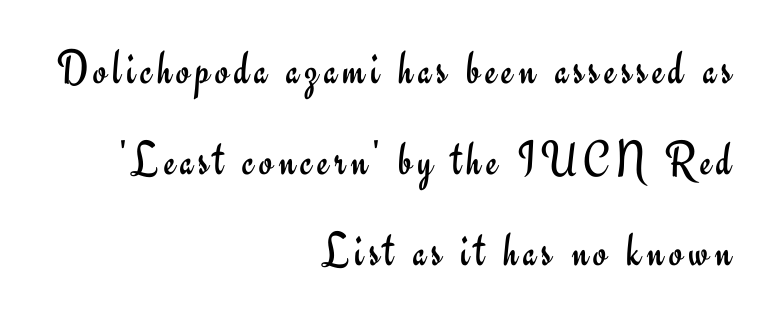
The image shows 49 px regular-weight sans-serif type; set right-aligned, line spacing 1.86x, not underlined; low stroke contrast and a small x-height.
